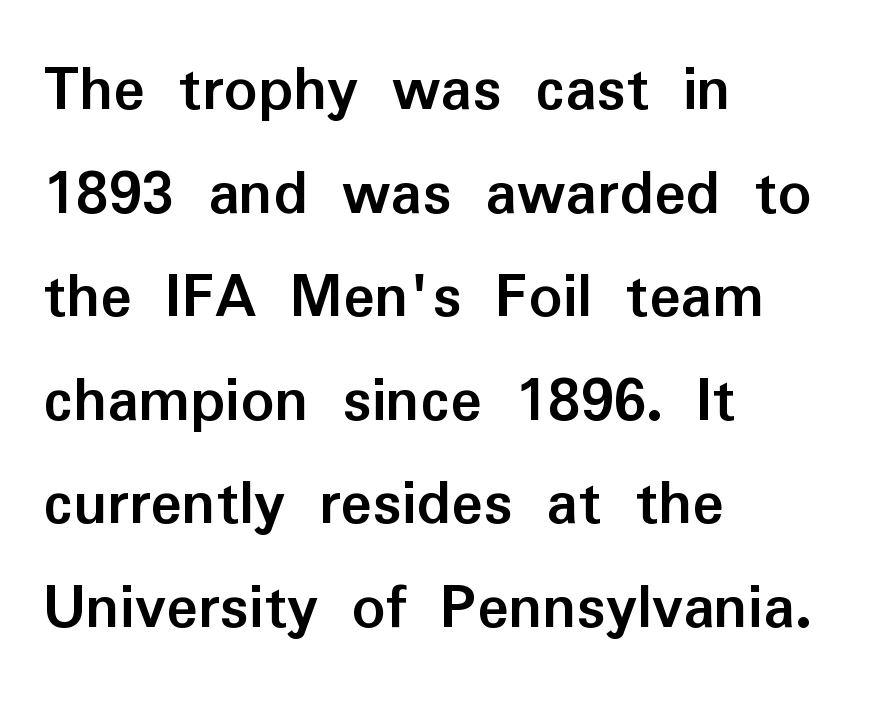
The image shows 66 px semibold sans-serif type, upright; set left-aligned, normal line spacing (1.57x), normal letter spacing, not underlined; low stroke contrast and a medium x-height.
